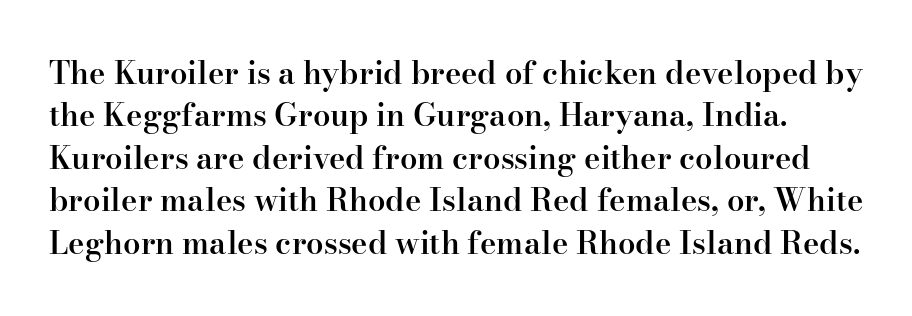
Q: Is the text bold? A: Semi-bold.
Q: Is the text italic (slanted)? A: No, it is upright.
Q: Is the typeface a serif or a sans-serif typeface? A: Serif.
Q: Is the text underlined? A: No.
Q: Is the spacing between letters normal or unusually wide? A: Normal.
Q: Is the spacing between lines tight, normal or loose? A: Normal.
Q: Width (condensed, normal, or wide)? A: Normal.
Q: Stroke contrast? A: High.
Q: x-height? A: Small.
Q: Monospaced? A: No.
